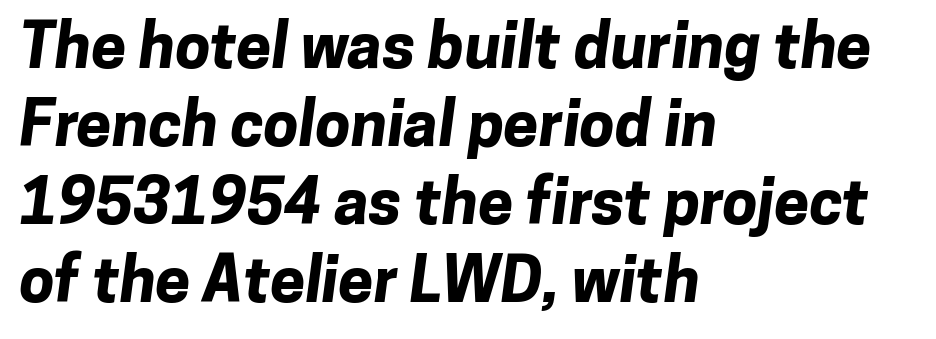
Students, this is bold: see how much ink each stroke carries. Caption: standard tracking, unaltered. Spacing verdict: proportional, widths tailored to each character. What kind of face is this? One without serifs — a sans. The lines are quadded left.
